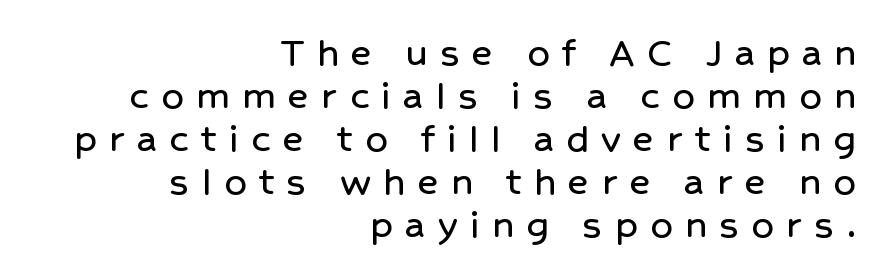
{"serif": "no", "italic": "no", "width": "normal", "stroke_contrast": "low", "x_height": "medium", "monospaced": "no", "underline": "no", "align": "right", "line_spacing": "tight", "line_spacing_ratio": 0.98, "letter_spacing": "wide", "letter_spacing_em": 0.28, "glyph_px": 44}
